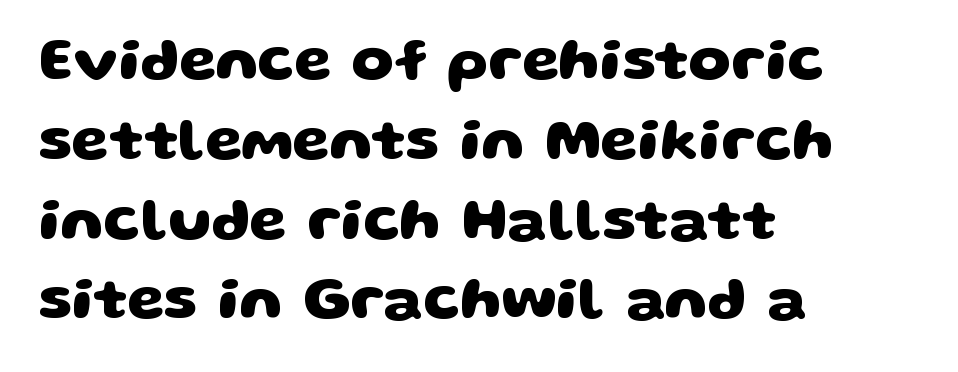
The image shows 60 px heavy, wide sans-serif type; set left-aligned, normal line spacing (1.33x), normal letter spacing, not underlined; low stroke contrast and a large x-height.
